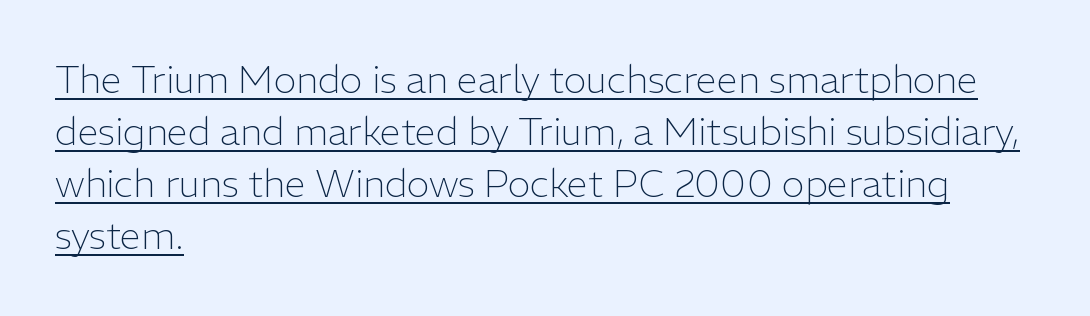
{"serif": "no", "italic": "no", "bold": "no", "weight": "light", "width": "normal", "stroke_contrast": "low", "x_height": "medium", "monospaced": "no", "underline": "yes", "align": "left", "line_spacing": "normal", "line_spacing_ratio": 1.37, "letter_spacing": "normal", "letter_spacing_em": 0.0, "glyph_px": 38}
